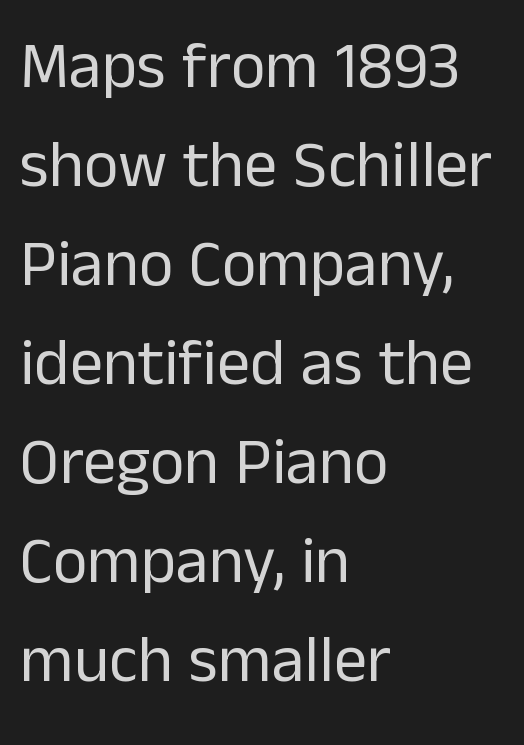
Any mark beneath the type? The region is blank. You could not count columns in this text — the font is proportionally spaced. The font sits on the lighter half of the weight spectrum, regular included. The rendering shows plain stroke endings on the letterforms — a sans-serif design. Here the glyphs are tracked normally, forming tight word shapes. The lines are quadded left.
